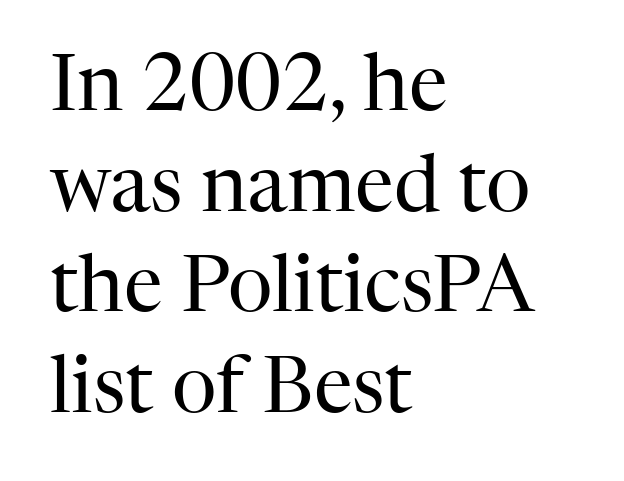
Yep, those are serifs on the letters. The baseline area is clear. Vertical strokes here are truly vertical. The rendering uses natural spacing where letterforms have individual widths. One glance says typical: line gaps are just what's usual.
